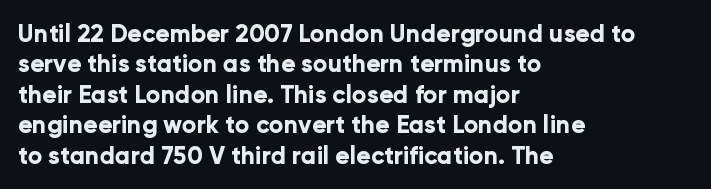
{"italic": "no", "bold": "yes", "underline": "no", "align": "left", "line_spacing": "normal", "line_spacing_ratio": 1.27, "letter_spacing": "normal", "letter_spacing_em": 0.0, "glyph_px": 24}
